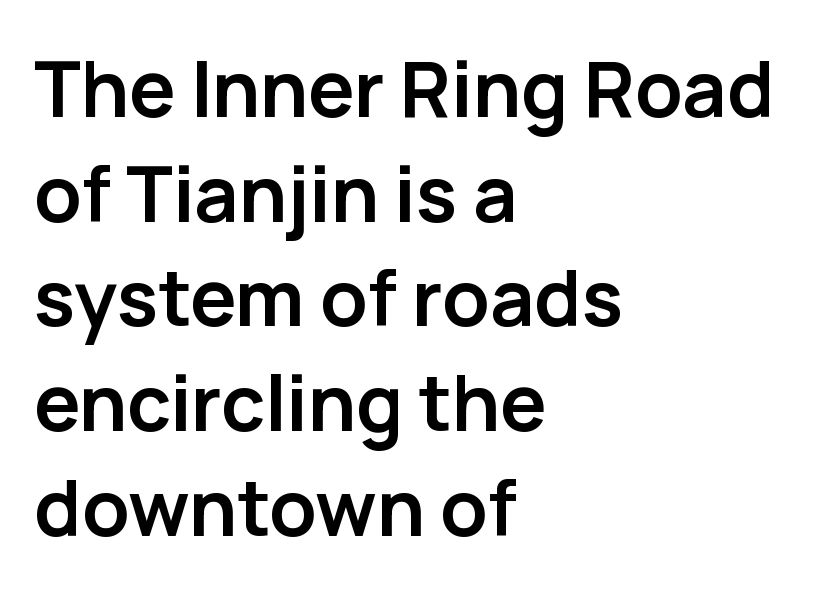
The image shows 77 px semibold sans-serif type, upright; set left-aligned, normal line spacing (1.36x), normal letter spacing, not underlined; low stroke contrast and a medium x-height.
